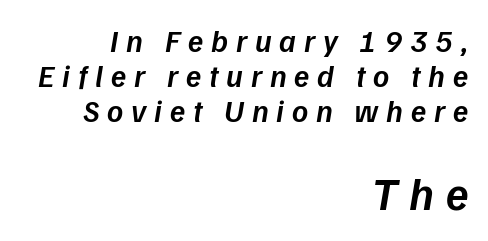
Notice the strokes are somewhat thickened but not fully heavy: this is a semibold. Characters follow at a spacing far wider than the type designer built in. Italic? Definitely — the glyphs are oblique. Larger block? The one below; the one above is distinctly smaller. Unmarked baselines from the first word to the last.
